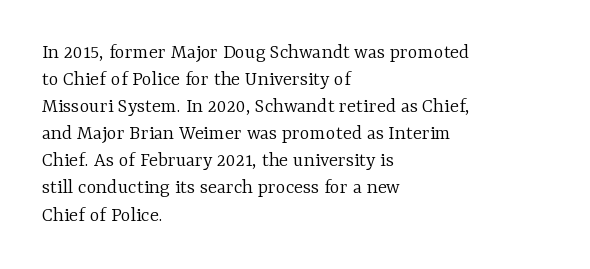
The passage shown is not underscored anywhere. Summary of vertical rhythm: regular, with standard interline spacing. The rag falls on the right side of this text block. Notice how the stems are strictly vertical — no italics here. Vertical stems look standard width or narrower in stroke.
